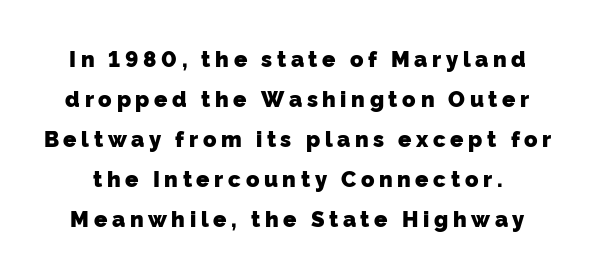
The image shows 22 px bold type; set line spacing 1.82x, unusually wide letter spacing (+0.21 em), not underlined.
